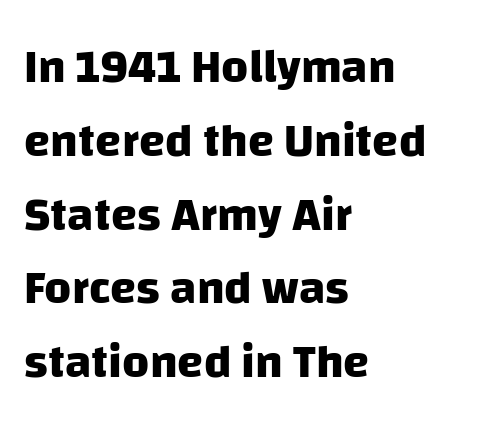
Q: Is the text bold? A: Yes.
Q: Is the typeface a serif or a sans-serif typeface? A: Sans-serif.
Q: Is the text underlined? A: No.
Q: How is the paragraph aligned? A: Left-aligned.
Q: Is the spacing between letters normal or unusually wide? A: Normal.
Q: Is the spacing between lines tight, normal or loose? A: Normal.
Q: Width (condensed, normal, or wide)? A: Normal.
Q: Stroke contrast? A: Low.
Q: x-height? A: Large.
Q: Monospaced? A: No.
